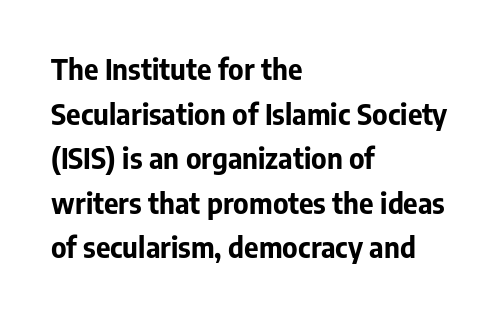
Q: Is the text bold? A: Yes.
Q: Is the text italic (slanted)? A: No, it is upright.
Q: Is the typeface a serif or a sans-serif typeface? A: Sans-serif.
Q: Is the text underlined? A: No.
Q: How is the paragraph aligned? A: Left-aligned.
Q: Is the spacing between letters normal or unusually wide? A: Normal.
Q: Is the spacing between lines tight, normal or loose? A: Normal.
Q: Width (condensed, normal, or wide)? A: Normal.
Q: Stroke contrast? A: Low.
Q: x-height? A: Medium.
Q: Monospaced? A: No.
